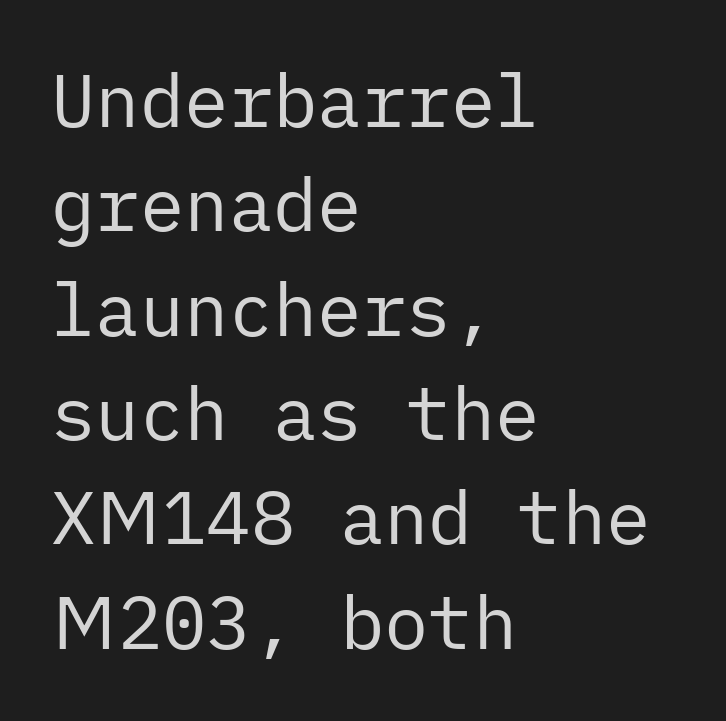
{"serif": "no", "italic": "no", "bold": "no", "weight": "regular", "width": "normal", "stroke_contrast": "low", "x_height": "medium", "underline": "no", "align": "left", "line_spacing": "normal", "line_spacing_ratio": 1.41, "letter_spacing": "normal", "letter_spacing_em": 0.0, "glyph_px": 74}
